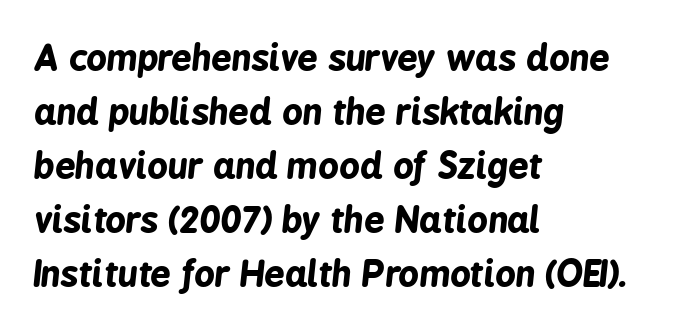
{"italic": "yes", "lean": "right", "slant_degrees": 6, "bold": "yes", "weight": "bold", "width": "condensed", "stroke_contrast": "low", "x_height": "medium", "monospaced": "no", "underline": "no", "align": "left", "line_spacing": "normal", "line_spacing_ratio": 1.5, "letter_spacing": "normal", "letter_spacing_em": 0.0, "glyph_px": 36}
